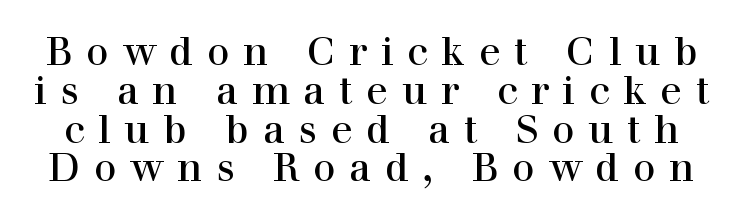
The image shows 40 px serif type, upright; set tight line spacing (0.97x), unusually wide letter spacing (+0.34 em), not underlined; a medium x-height.
